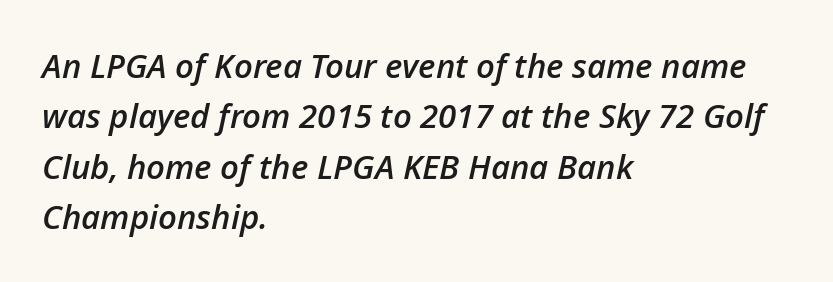
Q: Is the text bold? A: Semi-bold.
Q: Is the text italic (slanted)? A: Yes, it leans right by about 12 degrees.
Q: Is the text underlined? A: No.
Q: How is the paragraph aligned? A: Left-aligned.
Q: Is the spacing between letters normal or unusually wide? A: Normal.
Q: Is the spacing between lines tight, normal or loose? A: Normal.
Q: Width (condensed, normal, or wide)? A: Normal.
Q: Stroke contrast? A: Low.
Q: x-height? A: Medium.
Q: Monospaced? A: No.
